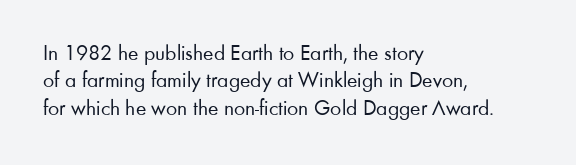
The image shows 22 px text type, upright; set left-aligned, line spacing 1.24x, normal letter spacing, not underlined.
